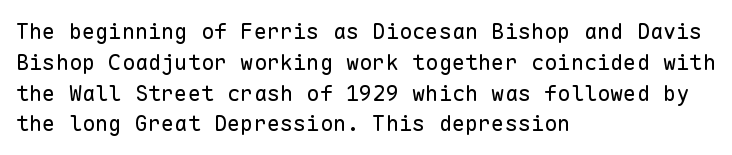
Q: Is the text bold? A: No.
Q: Is the text italic (slanted)? A: No, it is upright.
Q: Is the text underlined? A: No.
Q: How is the paragraph aligned? A: Left-aligned.
Q: Is the spacing between letters normal or unusually wide? A: Normal.
Q: Is the spacing between lines tight, normal or loose? A: Normal.
